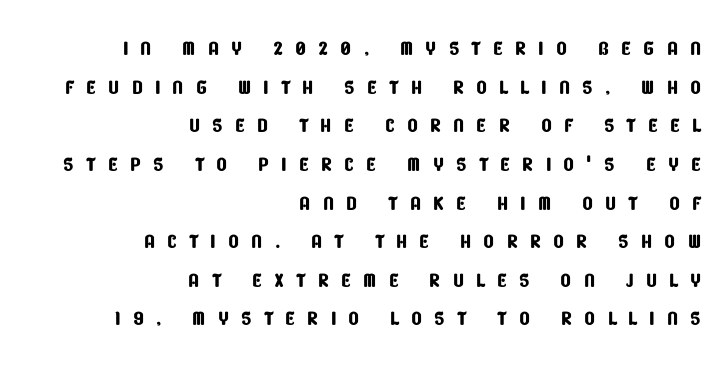
Q: Is the typeface a serif or a sans-serif typeface? A: Sans-serif.
Q: Is the text underlined? A: No.
Q: How is the paragraph aligned? A: Right-aligned.
Q: Is the spacing between letters normal or unusually wide? A: Unusually wide.
Q: Is the spacing between lines tight, normal or loose? A: Normal.
Q: Width (condensed, normal, or wide)? A: Condensed.
Q: Stroke contrast? A: Low.
Q: x-height? A: Large.
Q: Monospaced? A: No.
